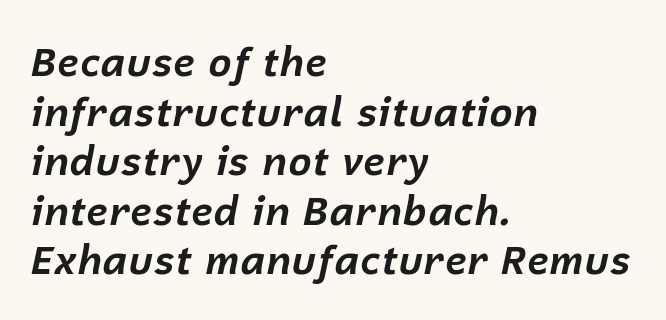
{"italic": "yes", "lean": "right", "slant_degrees": 12, "bold": "yes", "weight": "bold", "width": "normal", "stroke_contrast": "low", "x_height": "medium", "monospaced": "no", "underline": "no", "align": "left", "line_spacing_ratio": 1.24, "letter_spacing": "normal", "letter_spacing_em": 0.0, "glyph_px": 40}
